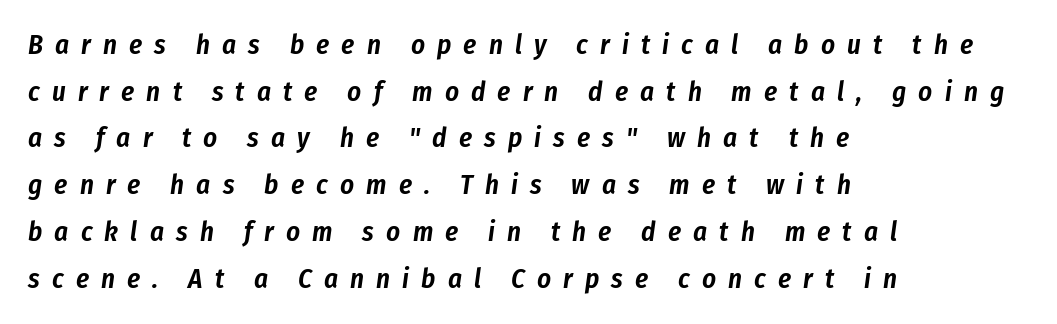
Q: Is the text italic (slanted)? A: Yes, it leans right by about 8 degrees.
Q: Is the text underlined? A: No.
Q: How is the paragraph aligned? A: Left-aligned.
Q: Is the spacing between letters normal or unusually wide? A: Unusually wide.
